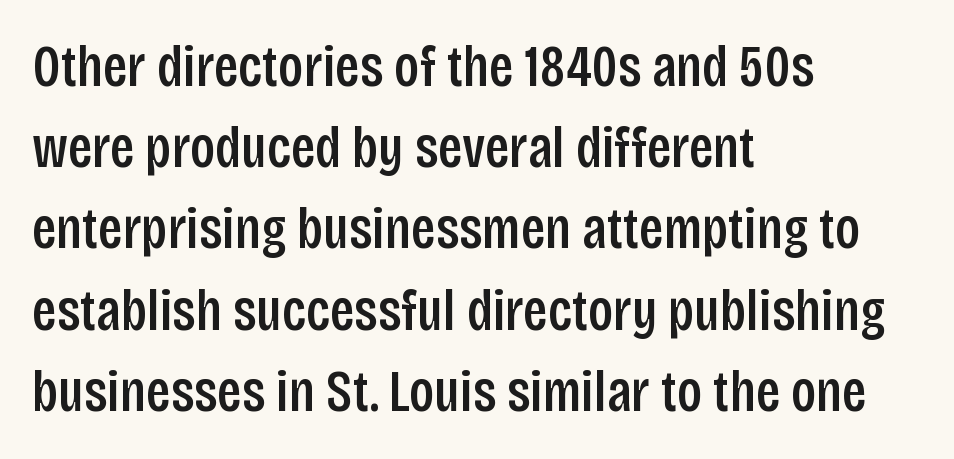
The rendering uses natural spacing where letterforms have individual widths. Clear beneath every line of the passage. The lettering stays uniformly vertical, giving the passage a roman look. Look at the stroke-to-counter ratio: somewhat heavy, a semibold.
